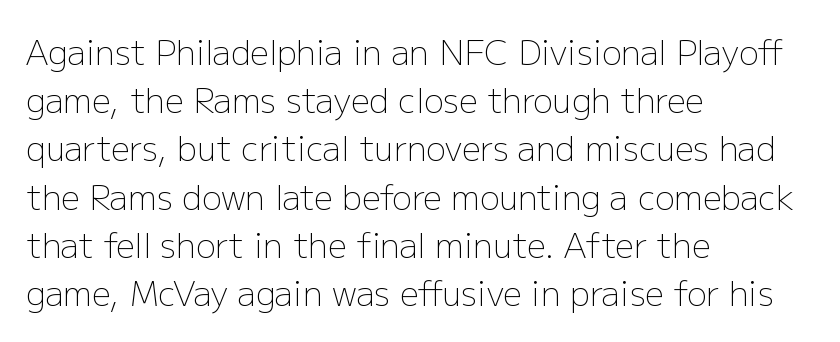
Q: Is the text bold? A: No.
Q: Is the text italic (slanted)? A: No, it is upright.
Q: Is the typeface a serif or a sans-serif typeface? A: Sans-serif.
Q: Is the text underlined? A: No.
Q: How is the paragraph aligned? A: Left-aligned.
Q: Is the spacing between letters normal or unusually wide? A: Normal.
Q: Is the spacing between lines tight, normal or loose? A: Normal.
Q: Width (condensed, normal, or wide)? A: Normal.
Q: Stroke contrast? A: Low.
Q: x-height? A: Medium.
Q: Monospaced? A: No.
